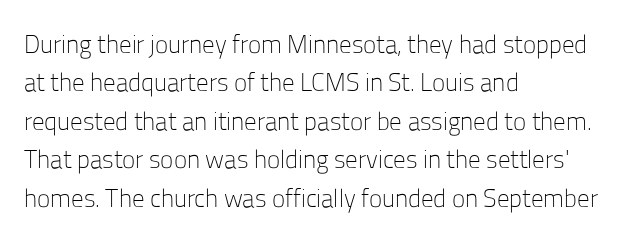
Q: Is the text bold? A: No.
Q: Is the text italic (slanted)? A: No, it is upright.
Q: Is the text underlined? A: No.
Q: How is the paragraph aligned? A: Left-aligned.
Q: Is the spacing between letters normal or unusually wide? A: Normal.
Q: Is the spacing between lines tight, normal or loose? A: Normal.
